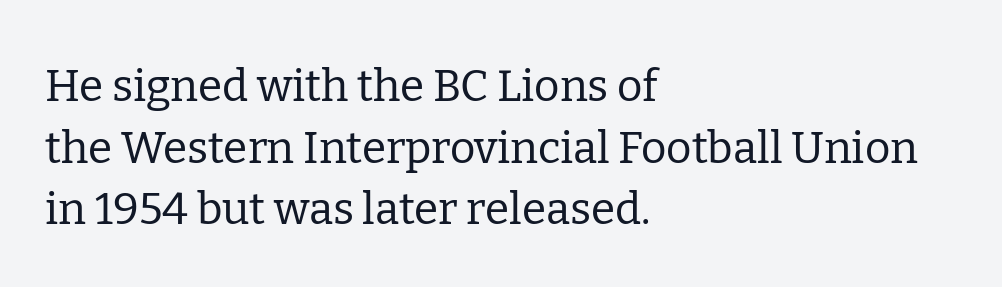
Is this a sans? No — the strokes have serifs. The lines are quadded left. The specimen omits any rule beneath the text block's lines. Think of a printed novel: that variable character pitch is what you see here. This is roman type, the default non-slanted kind.
